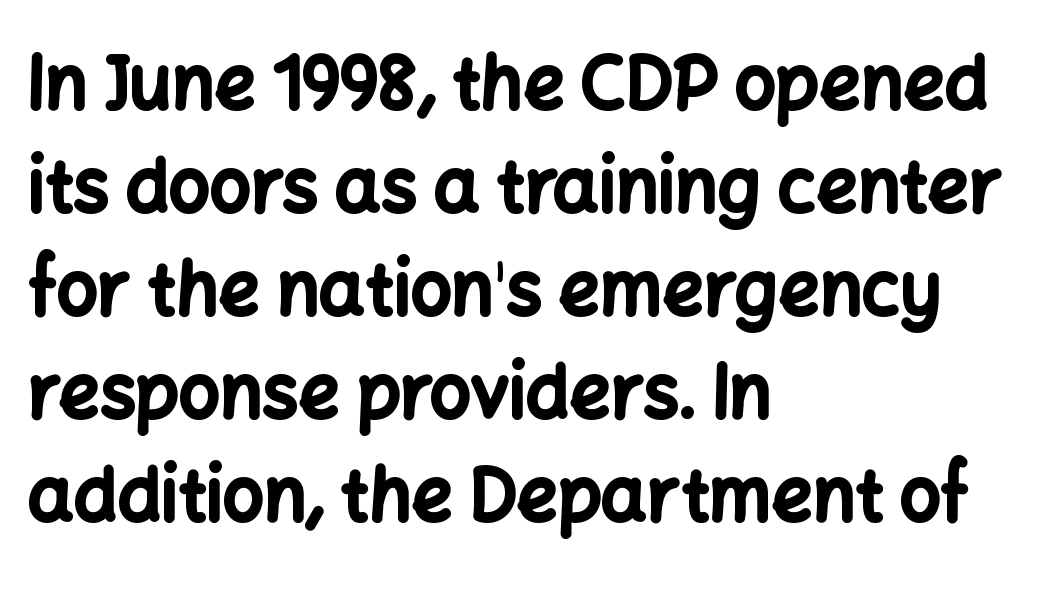
The type family on display is of the sans-serif kind. Think of a printed novel: that variable character pitch is what you see here. The gaps between neighbouring characters are ordinary and unremarkable. Style check: upright. Honestly, the row spacing looks completely unremarkable. Set as a true bold cut, around the 700 mark.
